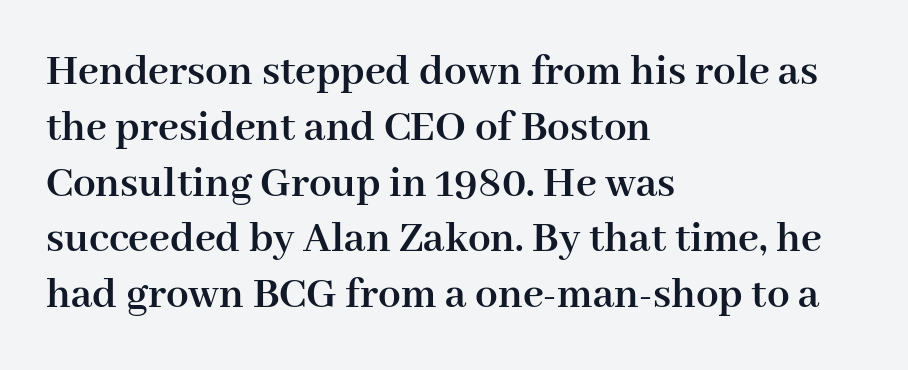
Q: Is the text bold? A: Yes.
Q: Is the text italic (slanted)? A: No, it is upright.
Q: Is the typeface a serif or a sans-serif typeface? A: Serif.
Q: Is the text underlined? A: No.
Q: How is the paragraph aligned? A: Left-aligned.
Q: Is the spacing between letters normal or unusually wide? A: Normal.
Q: Width (condensed, normal, or wide)? A: Normal.
Q: Stroke contrast? A: High.
Q: x-height? A: Medium.
Q: Monospaced? A: No.
